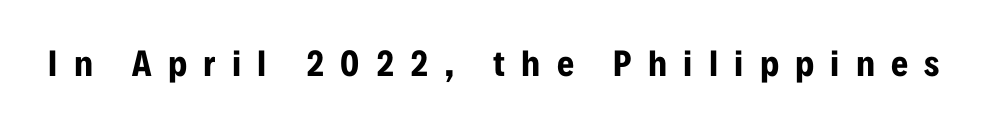
Q: Is the text bold? A: Yes.
Q: Is the text italic (slanted)? A: No, it is upright.
Q: Is the typeface a serif or a sans-serif typeface? A: Sans-serif.
Q: Is the text underlined? A: No.
Q: Is the spacing between letters normal or unusually wide? A: Unusually wide.
Q: Width (condensed, normal, or wide)? A: Condensed.
Q: Stroke contrast? A: Low.
Q: x-height? A: Medium.
Q: Monospaced? A: No.
